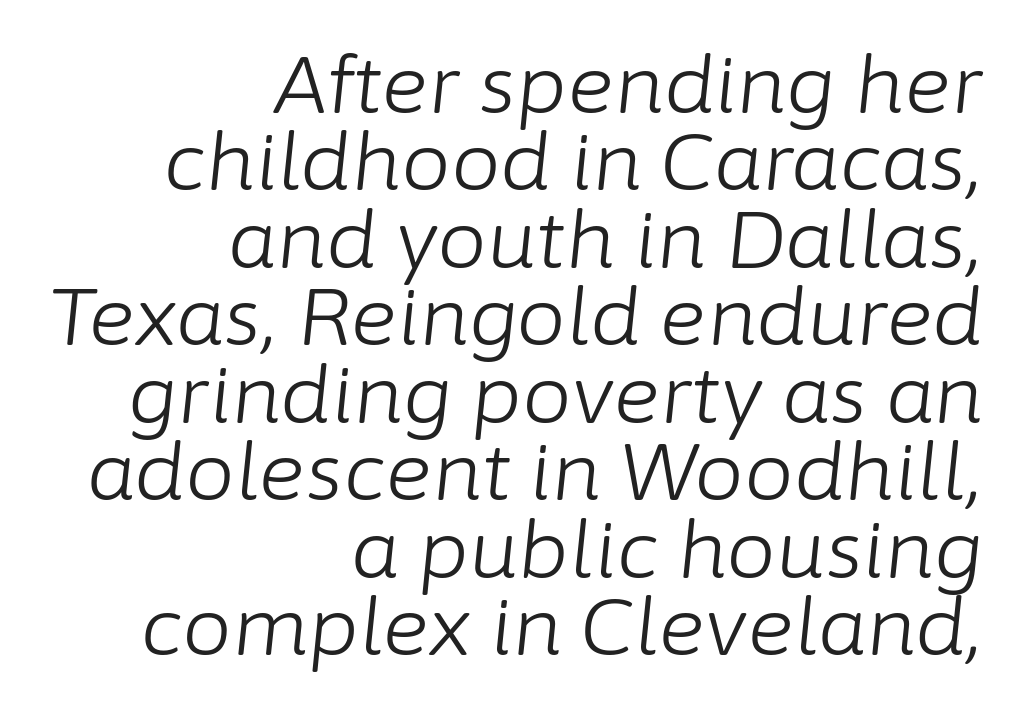
The image shows 79 px light type, italic (leaning right); set right-aligned, tight line spacing (0.98x), normal letter spacing, not underlined; low stroke contrast and a medium x-height.
